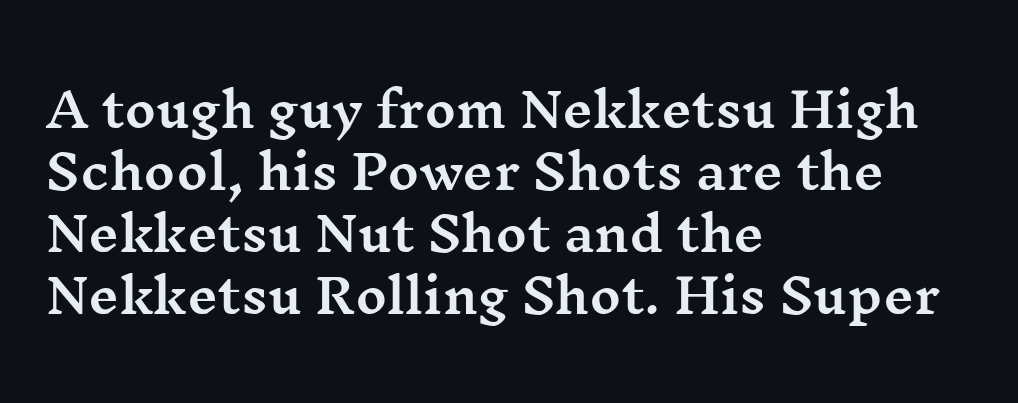
The image shows 48 px wide serif type, upright; set left-aligned, normal line spacing (1.29x), normal letter spacing, not underlined; medium stroke contrast and a medium x-height.
